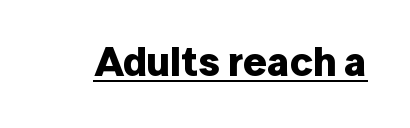
Default kerning and tracking; the words read as compact shapes. Strong, thick strokes mark this as bold type. No italicization has been applied; the sample stays upright. A continuous stroke trails under the words, as in a hyperlink. This rendering employs a face without finishing strokes, i.e., a sans-serif.
